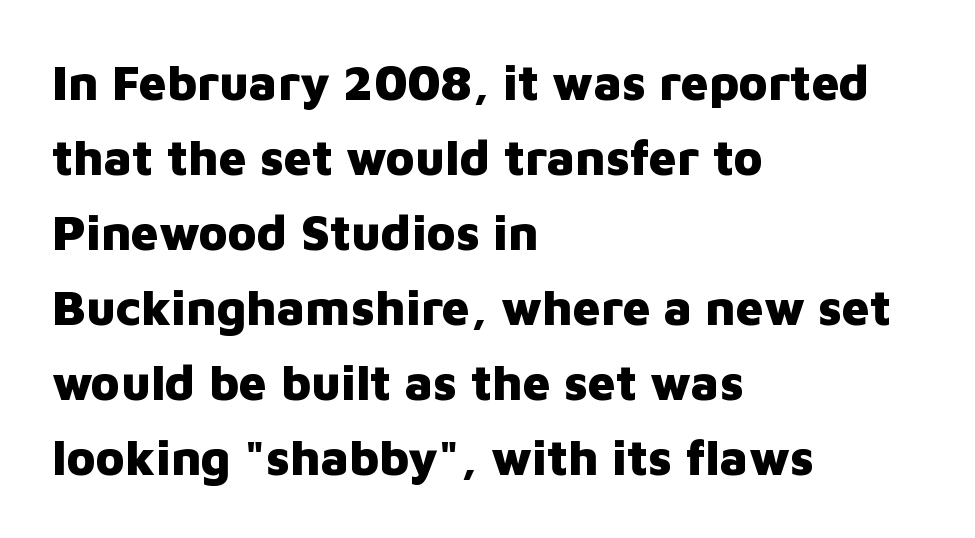
{"serif": "no", "italic": "no", "bold": "yes", "weight": "heavy", "width": "normal", "stroke_contrast": "low", "x_height": "medium", "monospaced": "no", "underline": "no", "align": "left", "line_spacing": "normal", "line_spacing_ratio": 1.53, "letter_spacing": "normal", "letter_spacing_em": 0.0, "glyph_px": 49}
